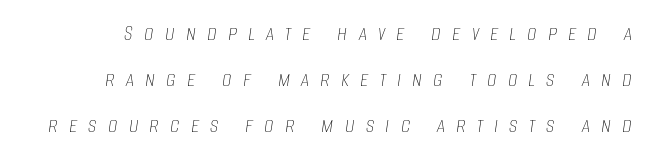
Q: Is the text bold? A: No.
Q: Is the text italic (slanted)? A: Yes, it leans right by about 8 degrees.
Q: Is the text underlined? A: No.
Q: Is the spacing between letters normal or unusually wide? A: Unusually wide.
Q: Is the spacing between lines tight, normal or loose? A: Loose.
